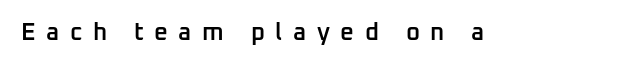
{"italic": "no", "bold": "semi", "underline": "no", "letter_spacing": "wide", "letter_spacing_em": 0.44, "glyph_px": 24}
